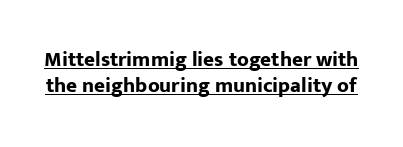
The image shows 21 px bold type, upright; set normal line spacing (1.25x), normal letter spacing, underlined.
